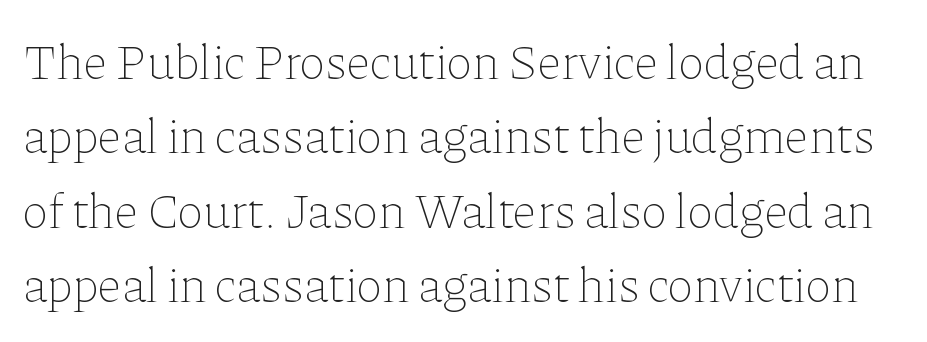
{"italic": "no", "bold": "no", "weight": "thin", "width": "normal", "stroke_contrast": "low", "x_height": "medium", "monospaced": "no", "underline": "no", "line_spacing": "normal", "line_spacing_ratio": 1.49, "letter_spacing": "normal", "letter_spacing_em": 0.0, "glyph_px": 50}
